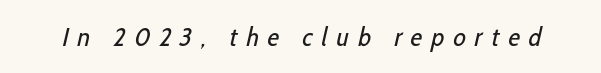
{"bold": "no", "underline": "no", "letter_spacing": "wide", "letter_spacing_em": 0.35, "glyph_px": 26}
